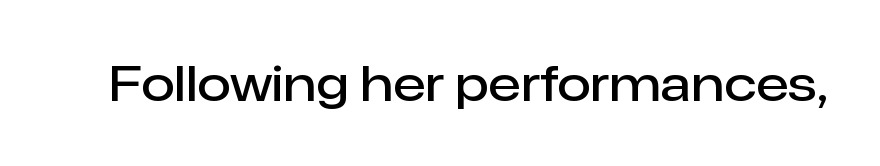
Q: Is the text bold? A: Semi-bold.
Q: Is the text italic (slanted)? A: No, it is upright.
Q: Is the typeface a serif or a sans-serif typeface? A: Sans-serif.
Q: Is the text underlined? A: No.
Q: Is the spacing between letters normal or unusually wide? A: Normal.
Q: Width (condensed, normal, or wide)? A: Normal.
Q: Stroke contrast? A: Low.
Q: x-height? A: Medium.
Q: Monospaced? A: No.
